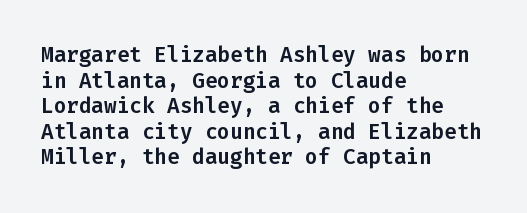
{"italic": "no", "underline": "no", "align": "left", "line_spacing_ratio": 1.22, "letter_spacing": "normal", "letter_spacing_em": 0.0, "glyph_px": 21}
